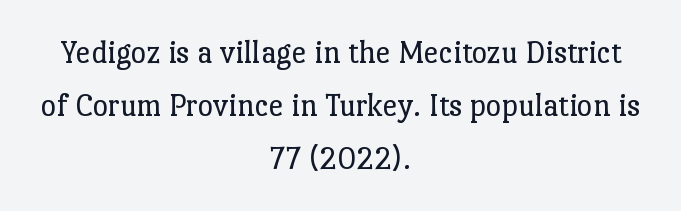
{"serif": "yes", "italic": "no", "bold": "no", "weight": "regular", "width": "normal", "stroke_contrast": "low", "x_height": "medium", "monospaced": "no", "underline": "no", "align": "center", "line_spacing": "normal", "line_spacing_ratio": 1.61, "letter_spacing": "normal", "letter_spacing_em": 0.0, "glyph_px": 33}
